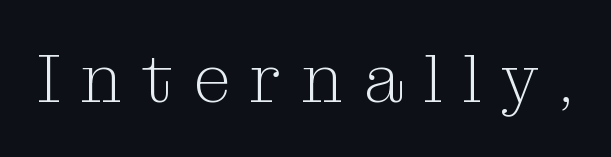
The image shows 69 px light serif type, upright; set unusually wide letter spacing (+0.29 em), not underlined; medium stroke contrast and a medium x-height.
